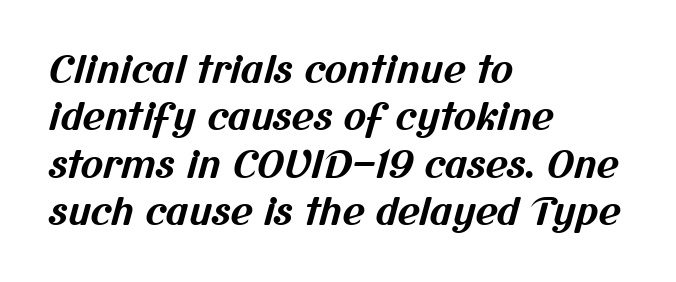
The image shows 38 px bold sans-serif type; set left-aligned, normal line spacing (1.25x), normal letter spacing, not underlined; medium stroke contrast and a medium x-height.
